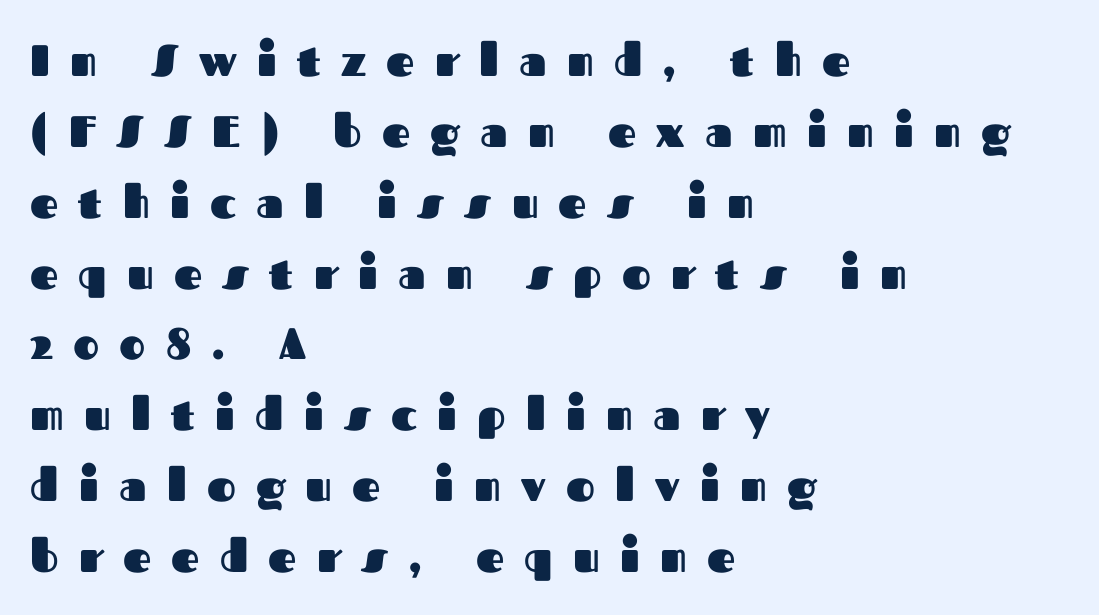
The image shows 44 px heavy sans-serif type, upright; set left-aligned, normal line spacing (1.61x), unusually wide letter spacing (+0.46 em), not underlined; medium stroke contrast and a medium x-height.
